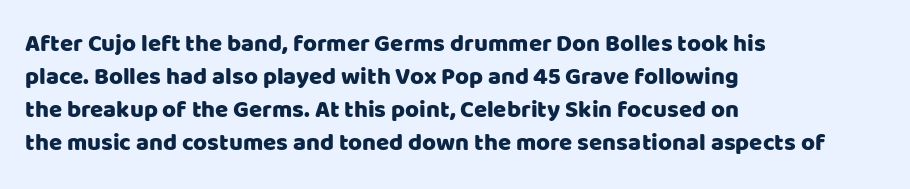
{"italic": "no", "underline": "no", "align": "left", "line_spacing": "normal", "line_spacing_ratio": 1.38, "letter_spacing": "normal", "letter_spacing_em": 0.0, "glyph_px": 24}
